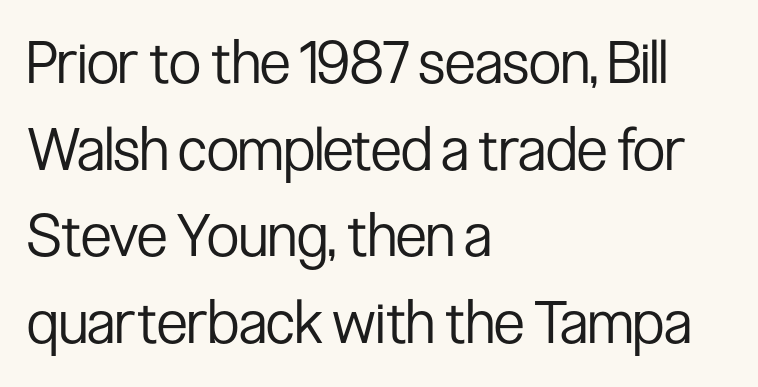
Tracking value appears to be zero — textbook default spacing. These lines are rendered in a variable-pitch font. Check the space under the baseline: it is left empty. Nothing sits at the stroke ends, so this counts as sans-serif. The setting favours the left margin, as ordinary paragraphs usually do.
